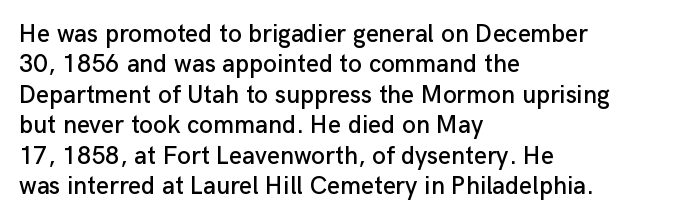
The image shows 25 px text type, upright; set left-aligned, line spacing 1.22x, normal letter spacing, not underlined.
